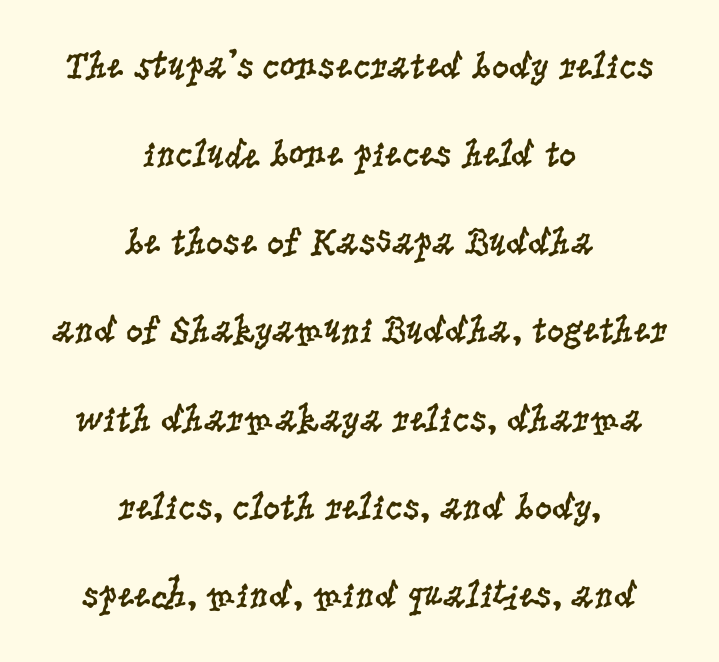
Q: Is the text bold? A: No.
Q: Is the typeface a serif or a sans-serif typeface? A: Serif.
Q: Is the text underlined? A: No.
Q: How is the paragraph aligned? A: Centered.
Q: Is the spacing between letters normal or unusually wide? A: Normal.
Q: Is the spacing between lines tight, normal or loose? A: Loose.
Q: Width (condensed, normal, or wide)? A: Condensed.
Q: Stroke contrast? A: Low.
Q: x-height? A: Large.
Q: Monospaced? A: No.
